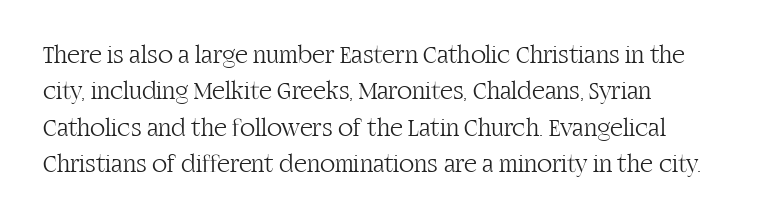
In terms of posture, this sample is upright. The passage shown has conventional tracking throughout. The zone under the glyphs is completely vacant. The lines are quadded left. These glyphs show unthickened strokes, regular width or finer. Rows of type keep a routine distance in the vertical direction.
